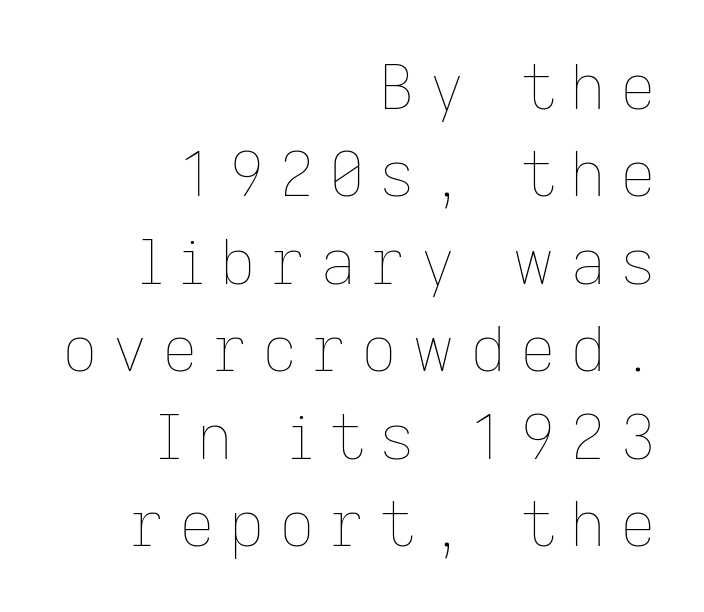
Q: Is the text bold? A: No.
Q: Is the text italic (slanted)? A: No, it is upright.
Q: Is the text underlined? A: No.
Q: How is the paragraph aligned? A: Right-aligned.
Q: Is the spacing between letters normal or unusually wide? A: Unusually wide.
Q: Is the spacing between lines tight, normal or loose? A: Normal.
Q: Width (condensed, normal, or wide)? A: Normal.
Q: Stroke contrast? A: Low.
Q: x-height? A: Medium.
Q: Monospaced? A: No.
